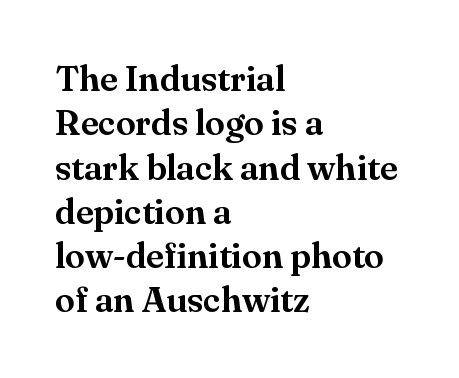
Q: Is the text italic (slanted)? A: No, it is upright.
Q: Is the typeface a serif or a sans-serif typeface? A: Serif.
Q: Is the text underlined? A: No.
Q: How is the paragraph aligned? A: Left-aligned.
Q: Is the spacing between letters normal or unusually wide? A: Normal.
Q: Width (condensed, normal, or wide)? A: Normal.
Q: Stroke contrast? A: Medium.
Q: x-height? A: Small.
Q: Monospaced? A: No.
